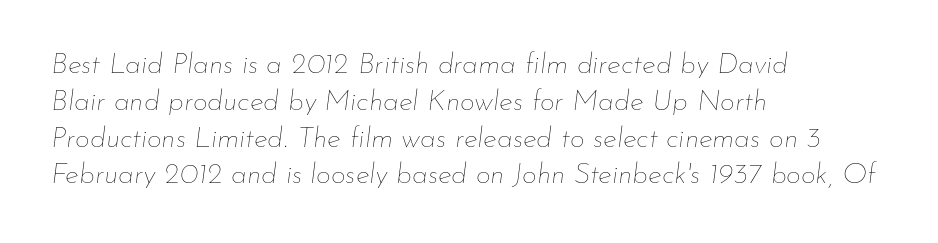
{"italic": "yes", "lean": "right", "slant_degrees": 7, "bold": "no", "weight": "thin", "width": "normal", "stroke_contrast": "low", "x_height": "small", "monospaced": "no", "underline": "no", "align": "left", "line_spacing": "normal", "line_spacing_ratio": 1.27, "letter_spacing": "normal", "letter_spacing_em": 0.0, "glyph_px": 29}
